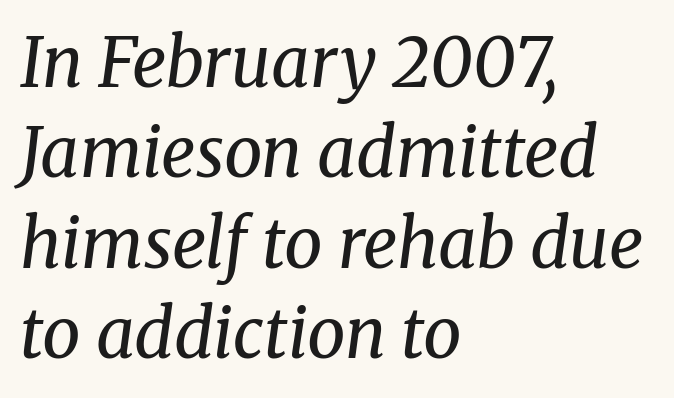
Q: Is the text bold? A: No.
Q: Is the text italic (slanted)? A: Yes, it leans right by about 8 degrees.
Q: Is the typeface a serif or a sans-serif typeface? A: Serif.
Q: Is the text underlined? A: No.
Q: How is the paragraph aligned? A: Left-aligned.
Q: Is the spacing between letters normal or unusually wide? A: Normal.
Q: Is the spacing between lines tight, normal or loose? A: Normal.
Q: Width (condensed, normal, or wide)? A: Normal.
Q: Stroke contrast? A: Medium.
Q: x-height? A: Medium.
Q: Monospaced? A: No.
